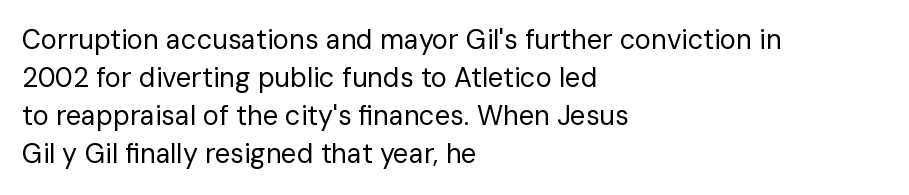
The designer left line spacing at the default. A classic flush-left, rag-right setting is used for this passage. The font sits on the lighter half of the weight spectrum, regular included. The letters stand straight up with perfectly vertical stems. No word sits above an underline.
